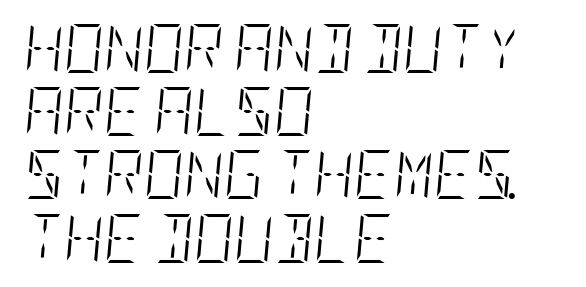
The image shows 49 px light, condensed type, italic (leaning right); set left-aligned, normal line spacing (1.29x), normal letter spacing, not underlined; low stroke contrast and a large x-height.
